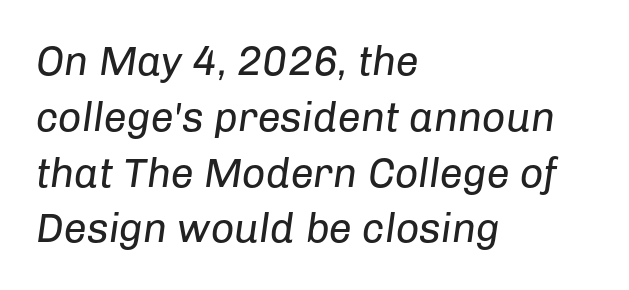
Q: Is the text bold? A: No.
Q: Is the text italic (slanted)? A: Yes, it leans right by about 8 degrees.
Q: Is the text underlined? A: No.
Q: How is the paragraph aligned? A: Left-aligned.
Q: Is the spacing between letters normal or unusually wide? A: Normal.
Q: Is the spacing between lines tight, normal or loose? A: Normal.
Q: Width (condensed, normal, or wide)? A: Normal.
Q: Stroke contrast? A: Low.
Q: x-height? A: Medium.
Q: Monospaced? A: No.
